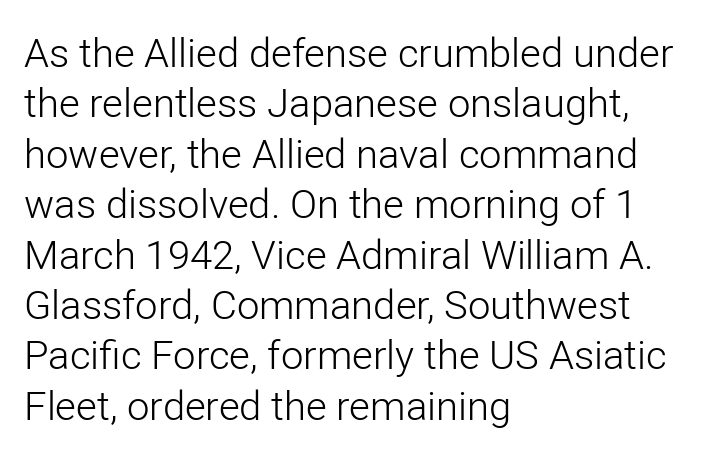
Q: Is the text bold? A: No.
Q: Is the text italic (slanted)? A: No, it is upright.
Q: Is the typeface a serif or a sans-serif typeface? A: Sans-serif.
Q: Is the text underlined? A: No.
Q: How is the paragraph aligned? A: Left-aligned.
Q: Is the spacing between letters normal or unusually wide? A: Normal.
Q: Is the spacing between lines tight, normal or loose? A: Normal.
Q: Width (condensed, normal, or wide)? A: Normal.
Q: Stroke contrast? A: Low.
Q: x-height? A: Medium.
Q: Monospaced? A: No.
